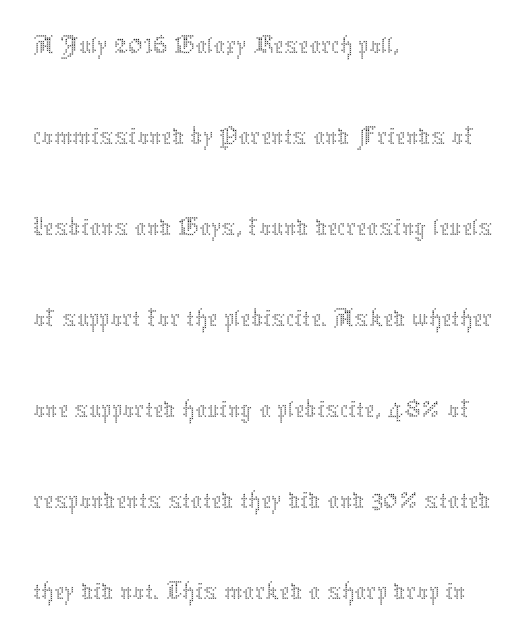
Descender tails drop into unmarked territory. Is the letter spacing exaggerated? No — it looks like the ordinary default. Is there any slant? The stems are plumb. Think of a printed novel: that variable character pitch is what you see here. The vertical gap from one line to the next is medium. The paragraph shown leans on its left margin.
